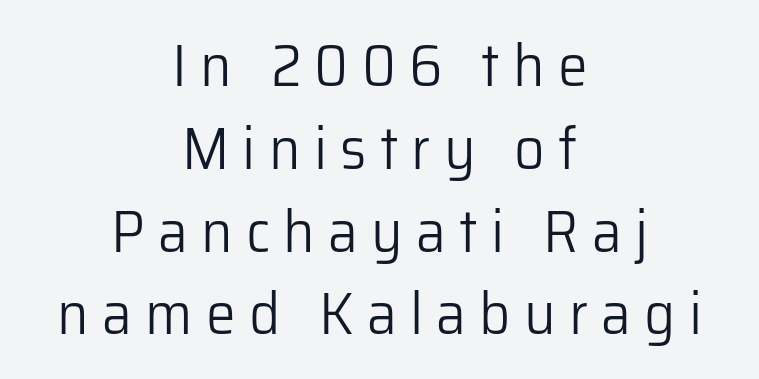
Q: Is the text bold? A: No.
Q: Is the text italic (slanted)? A: No, it is upright.
Q: Is the typeface a serif or a sans-serif typeface? A: Sans-serif.
Q: Is the text underlined? A: No.
Q: How is the paragraph aligned? A: Centered.
Q: Is the spacing between letters normal or unusually wide? A: Unusually wide.
Q: Is the spacing between lines tight, normal or loose? A: Normal.
Q: Width (condensed, normal, or wide)? A: Normal.
Q: Stroke contrast? A: Low.
Q: x-height? A: Medium.
Q: Monospaced? A: No.
